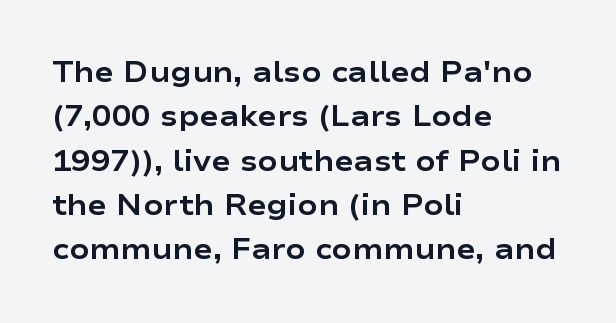
Is the type bold? Yes — the strokes are clearly thick and heavy. Visually the block forms a straight wall on the left and a jagged coastline on the right. Observe the ordinary spacing: letters are neighbours, not strangers. The strip under each line holds only bare page. Quick note: interline space is typical.
